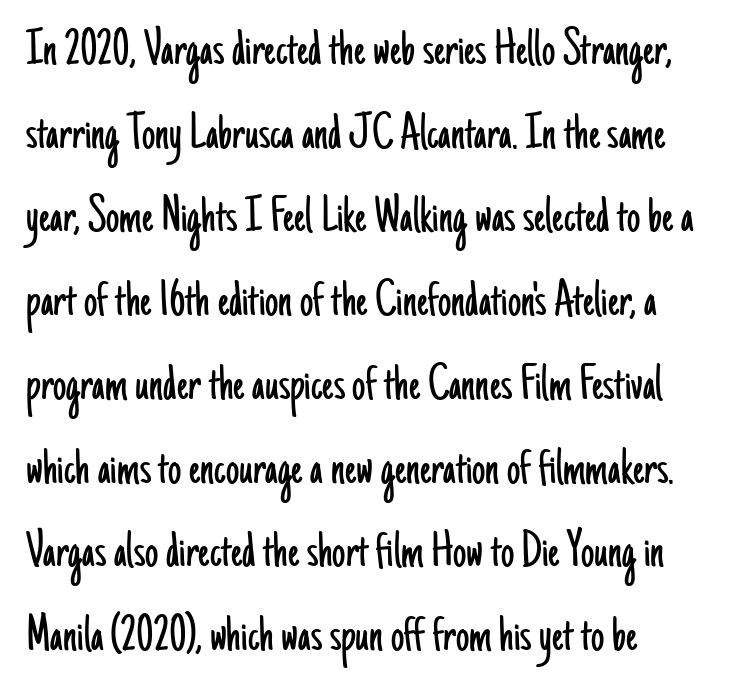
Does the copy run flush right? No — it runs flush left. Character widths vary here, with narrow letters taking less room than wide ones. Horizontal bands of white between lines are of average thickness. The font's upright variant was chosen for this text.
